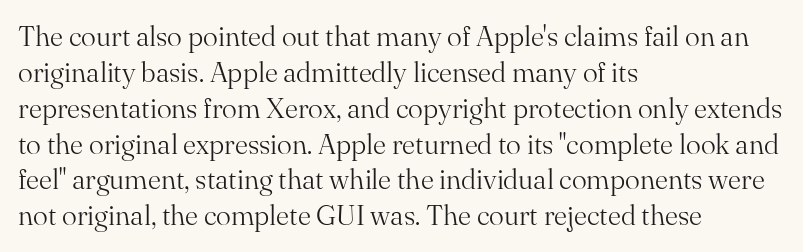
The image shows 28 px light serif type, upright; set left-aligned, normal line spacing (1.28x), normal letter spacing, not underlined; medium stroke contrast and a small x-height.
